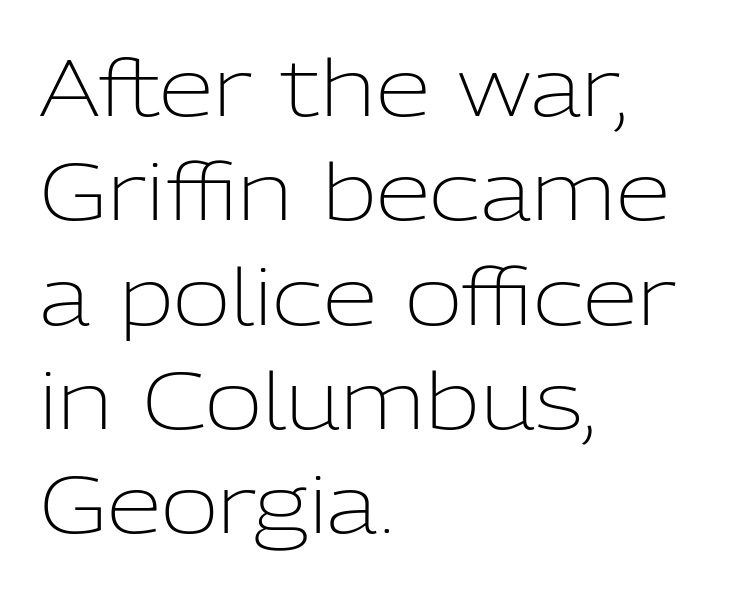
Nothing unusual about the tracking: characters are spaced as the font intends. Quick note: underline off. The letterforms sit at book weight or below. A classic flush-left, rag-right setting is used for this passage. Reading down the column, the eye jumps a familiar distance to each next line. Note the varied advance widths — an 'i' is clearly narrower than an 'm'.
